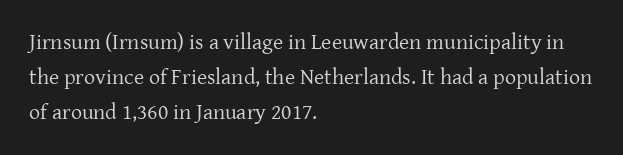
Every stem runs plumb, perpendicular to the baseline. Ink coverage per letter is moderate at most. Does extra space separate the letters? No, they use regular spacing. Line starts are locked; line ends wander. If you measured baseline to baseline, you'd find a middling distance.
